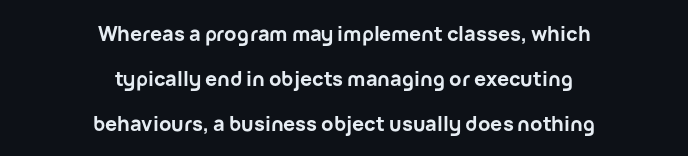
Plenty of ink on the page — the face is bold. The passage shown stacks its lines with a broad gap. Only glyphs here, with clear space below each row. In terms of letterspacing, this is plain default setting.
